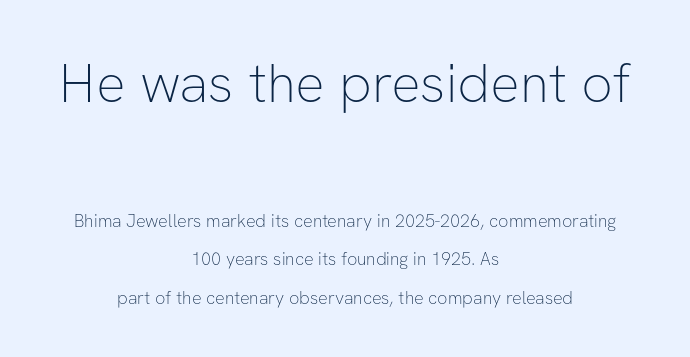
The image shows 55 px thin sans-serif type, upright; set centered, loose line spacing (2.14x), normal letter spacing, not underlined; the first (top) block is 3.06x larger; low stroke contrast and a medium x-height.
